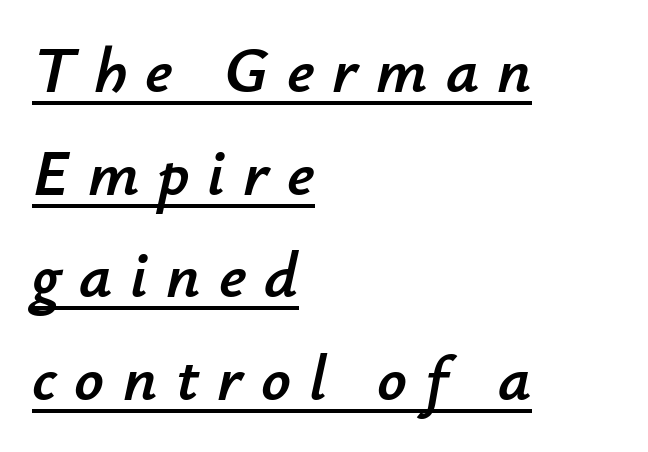
Students, observe the line beneath the letters — that is underlining. This sample has the flowing, uneven cadence of proportional lettering. A normal amount of white space separates one row of letters from the next. One-word summary of the alignment: left. Tall strokes in this sample are angled rather than plumb. A typesetter would call this heavily tracked-out type.
